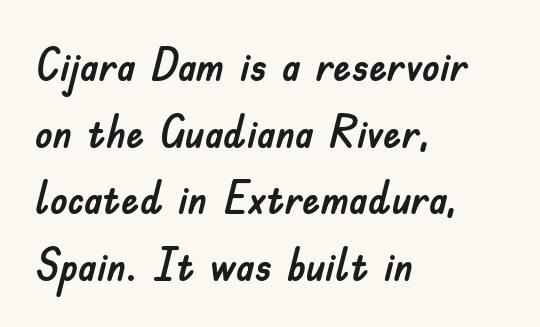
The image shows 45 px sans-serif type; set left-aligned, normal line spacing (1.48x), normal letter spacing, not underlined; low stroke contrast and a small x-height.
